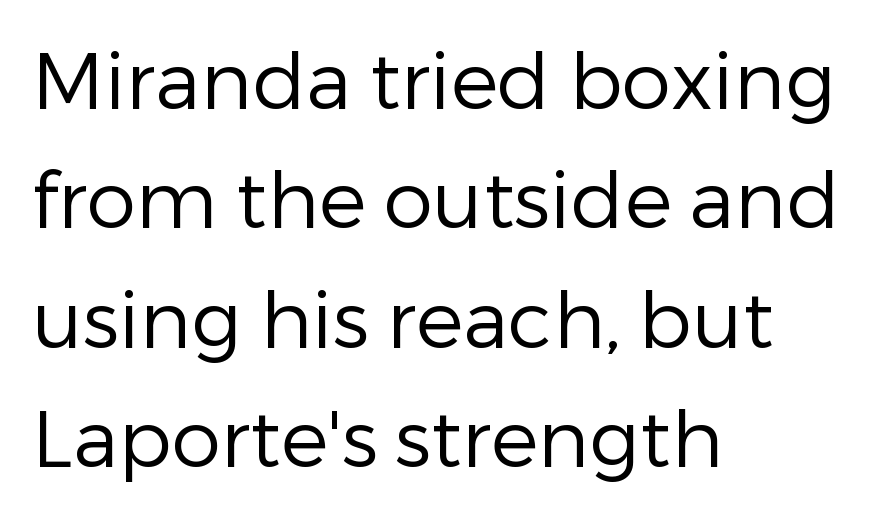
{"serif": "no", "italic": "no", "bold": "no", "weight": "regular", "width": "normal", "stroke_contrast": "low", "x_height": "medium", "monospaced": "no", "underline": "no", "align": "left", "line_spacing": "normal", "line_spacing_ratio": 1.51, "letter_spacing": "normal", "letter_spacing_em": 0.0, "glyph_px": 79}
